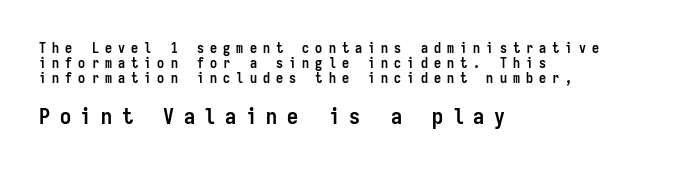
{"italic": "no", "bold": "yes", "underline": "no", "align": "left", "line_spacing": "tight", "line_spacing_ratio": 1.08, "letter_spacing": "wide", "letter_spacing_em": 0.44, "larger_block": "second", "size_ratio": 1.57, "glyph_px": 22}
